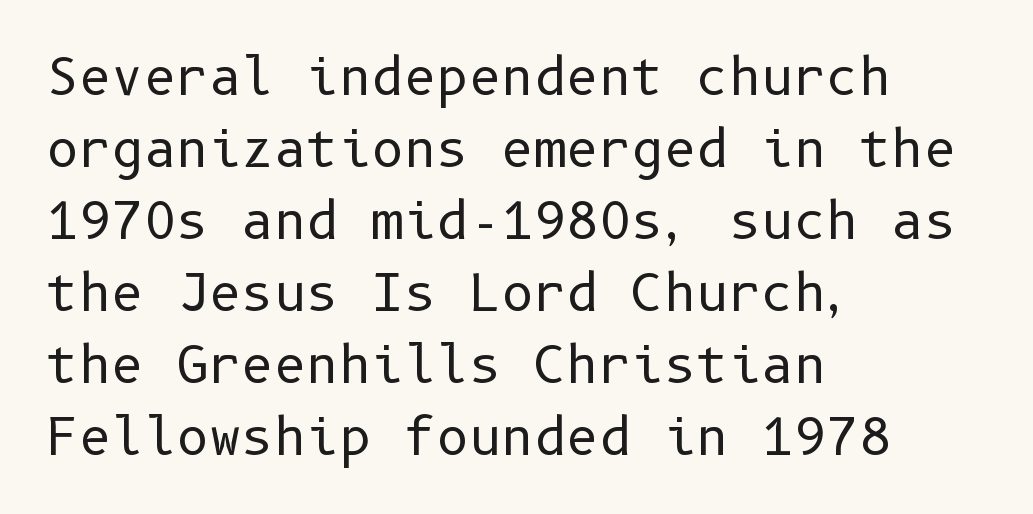
Q: Is the text bold? A: No.
Q: Is the text italic (slanted)? A: No, it is upright.
Q: Is the typeface a serif or a sans-serif typeface? A: Sans-serif.
Q: Is the text underlined? A: No.
Q: How is the paragraph aligned? A: Left-aligned.
Q: Is the spacing between letters normal or unusually wide? A: Normal.
Q: Is the spacing between lines tight, normal or loose? A: Normal.
Q: Width (condensed, normal, or wide)? A: Normal.
Q: Stroke contrast? A: Low.
Q: x-height? A: Medium.
